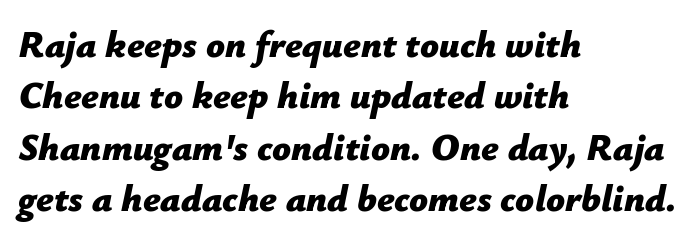
Character widths vary here, with narrow letters taking less room than wide ones. Each line starts at the same left margin while the right side varies. This sample uses plain, unmodified letter spacing. This sample uses an oblique cut, with every glyph tilted off the vertical. Type without underlining. I'd describe the lettering as bold — thick and assertive.
